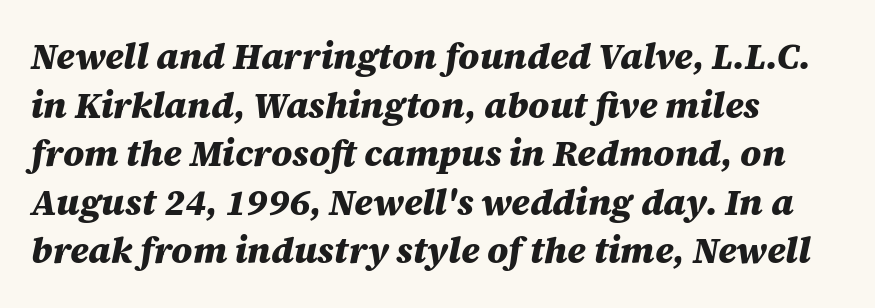
Is the type bold? Yes — the strokes are clearly thick and heavy. The letters advance in unequal steps, a hallmark of proportional type. Tracking here is standard; glyphs follow each other at the usual distance. Interline gaps are of average width in this sample. The typography opts for an oblique posture over an upright one.
